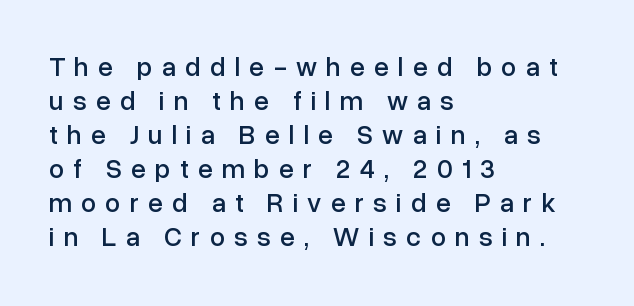
You could only call the tracking loose — the letters float apart. When letters stand straight like this, we call the style roman or upright. The designer left line spacing at the default. Descender tails drop into unmarked territory. This rendering uses left alignment, leaving the right contour irregular.
